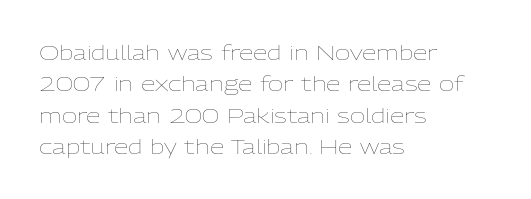
The image shows 21 px text type, upright; set left-aligned, normal line spacing (1.5x), normal letter spacing, not underlined.
